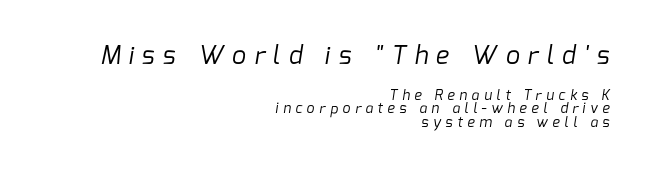
{"bold": "no", "underline": "no", "align": "right", "line_spacing": "tight", "line_spacing_ratio": 0.96, "letter_spacing": "wide", "letter_spacing_em": 0.33, "larger_block": "first", "size_ratio": 1.79, "glyph_px": 25}
